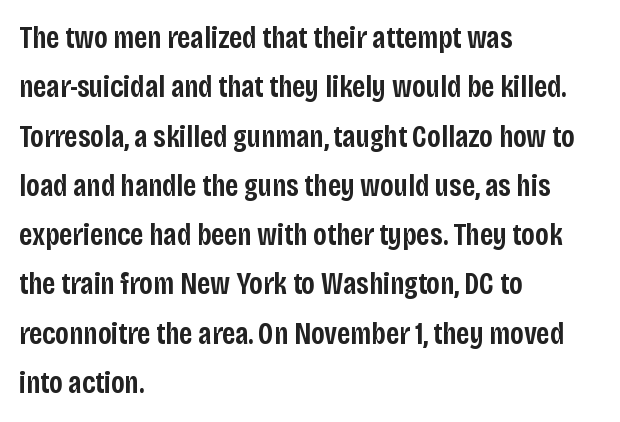
The image shows 31 px semibold, condensed sans-serif type, upright; set left-aligned, normal line spacing (1.59x), normal letter spacing, not underlined; low stroke contrast and a large x-height.
